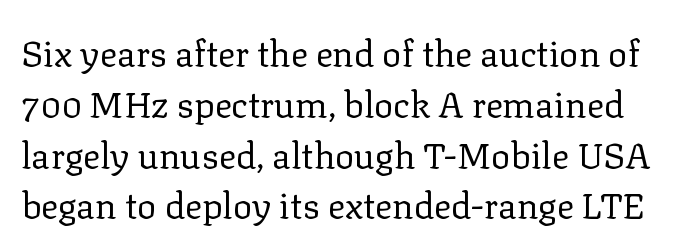
Each letter's strokes conclude with small projecting serifs. Is the letter spacing exaggerated? No — it looks like the ordinary default. The passage shown is not bold in any degree. The font's upright variant was chosen for this text. The passage shown is not underscored anywhere.
